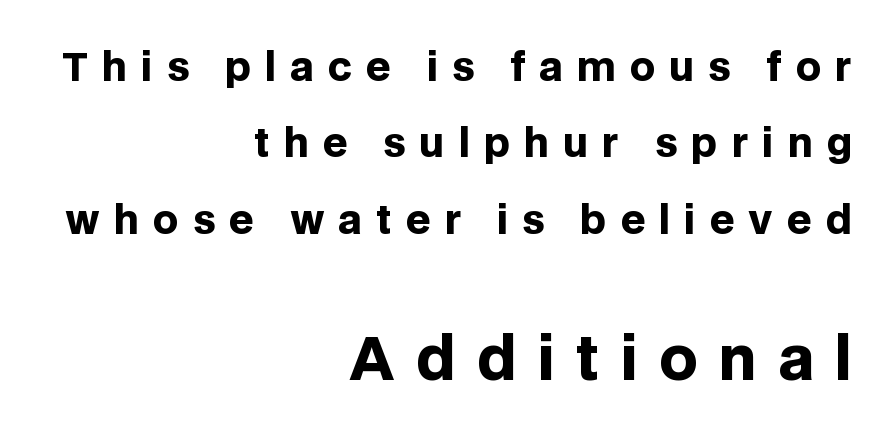
The image shows 59 px heavy sans-serif type, upright; set right-aligned, loose line spacing (1.96x), unusually wide letter spacing (+0.36 em), not underlined; the second (bottom) block is 1.51x larger; low stroke contrast and a large x-height.
